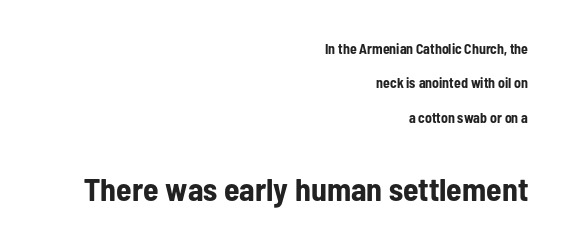
The image shows 32 px bold, condensed sans-serif type, upright; set right-aligned, loose line spacing (2.46x), normal letter spacing, not underlined; the second (bottom) block is 2.29x larger; low stroke contrast and a medium x-height.
